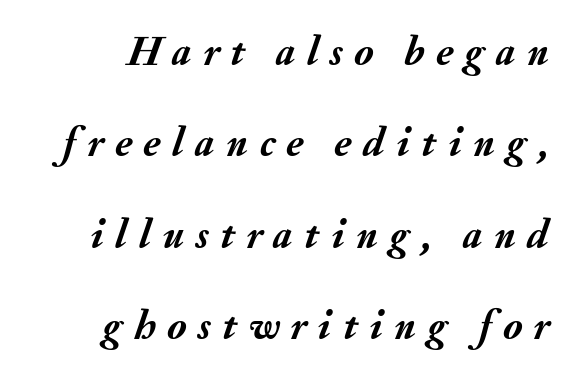
The image shows 41 px semibold type, italic (leaning right); set loose line spacing (2.23x), unusually wide letter spacing (+0.28 em), not underlined; medium stroke contrast and a small x-height.
